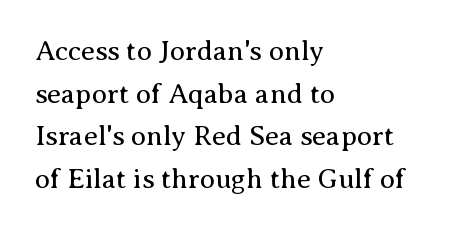
Q: Is the text bold? A: No.
Q: Is the text italic (slanted)? A: No, it is upright.
Q: Is the typeface a serif or a sans-serif typeface? A: Serif.
Q: Is the text underlined? A: No.
Q: How is the paragraph aligned? A: Left-aligned.
Q: Is the spacing between letters normal or unusually wide? A: Normal.
Q: Is the spacing between lines tight, normal or loose? A: Normal.
Q: Width (condensed, normal, or wide)? A: Normal.
Q: Stroke contrast? A: Medium.
Q: x-height? A: Medium.
Q: Monospaced? A: No.
